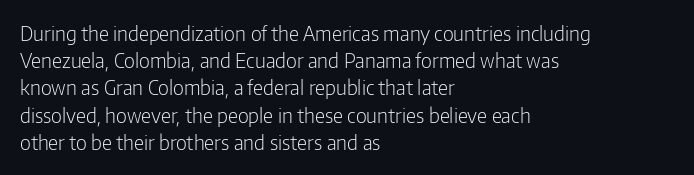
Q: Is the text bold? A: No.
Q: Is the text italic (slanted)? A: No, it is upright.
Q: Is the text underlined? A: No.
Q: How is the paragraph aligned? A: Left-aligned.
Q: Is the spacing between letters normal or unusually wide? A: Normal.
Q: Is the spacing between lines tight, normal or loose? A: Normal.
